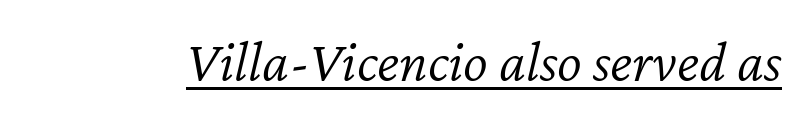
{"italic": "yes", "lean": "right", "slant_degrees": 12, "bold": "no", "weight": "light", "width": "normal", "stroke_contrast": "low", "x_height": "medium", "monospaced": "no", "underline": "yes", "letter_spacing": "normal", "letter_spacing_em": 0.0, "glyph_px": 59}
